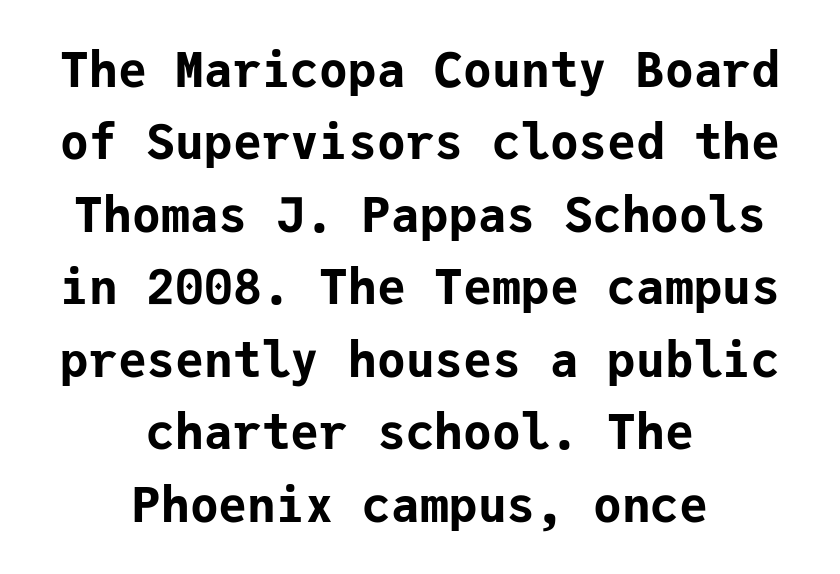
Is this a fixed-width face? Yes — each glyph sits in an identical cell. Teacher's note: observe the equal gaps on both sides — that is centered alignment. Vertical strokes here are truly vertical. The characters look thick and weighty, a clear bold.
